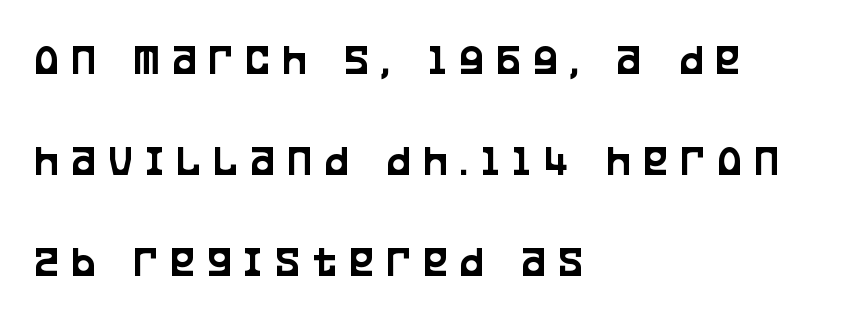
{"serif": "no", "italic": "no", "width": "condensed", "stroke_contrast": "low", "x_height": "large", "monospaced": "no", "underline": "no", "align": "left", "line_spacing": "loose", "line_spacing_ratio": 2.29, "letter_spacing": "wide", "letter_spacing_em": 0.31, "glyph_px": 44}
